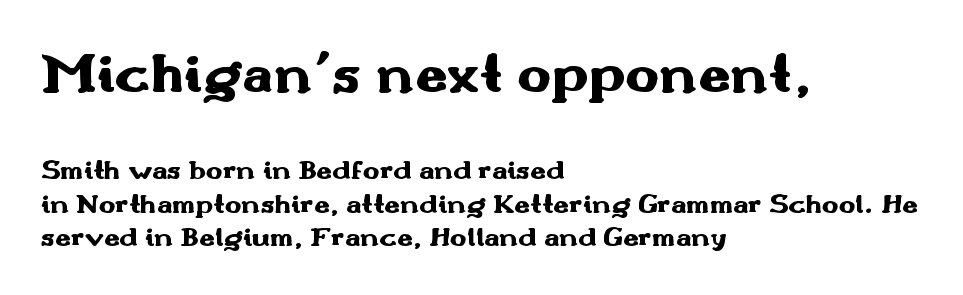
The image shows 57 px heavy, wide sans-serif type, upright; set left-aligned, line spacing 1.19x, normal letter spacing, not underlined; the first (top) block is 2.04x larger; medium stroke contrast and a small x-height.
